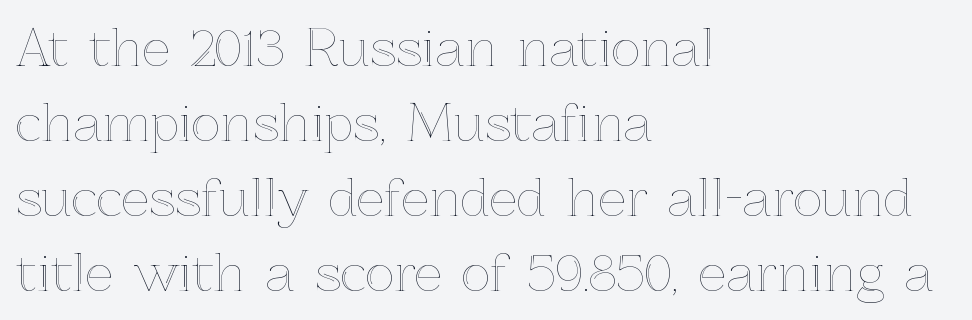
{"italic": "no", "width": "normal", "x_height": "medium", "monospaced": "no", "underline": "no", "align": "left", "line_spacing": "normal", "line_spacing_ratio": 1.5, "letter_spacing": "normal", "letter_spacing_em": 0.0, "glyph_px": 50}
